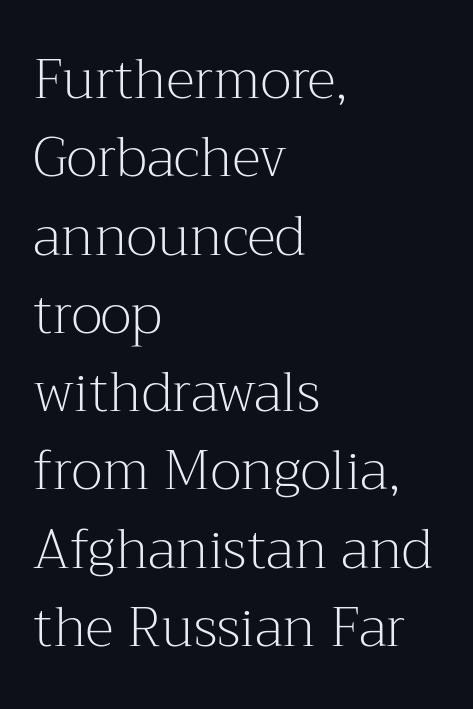
This is not heavy type; no bold has been used. The area under the type is left untouched. What stands out about the letter spacing? Nothing — it is the standard amount. Reading down the block, your eye returns to a fixed left position each line. Examine the stroke ends and you'll spot serifs.
